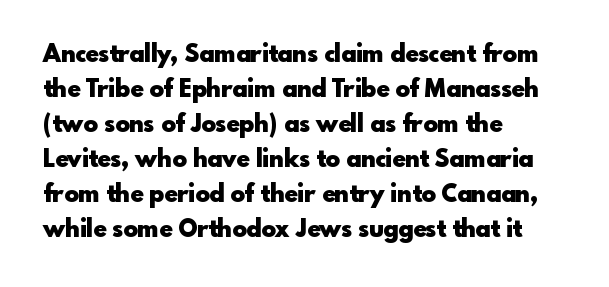
The image shows 24 px bold type, upright; set left-aligned, normal line spacing (1.46x), normal letter spacing, not underlined.
